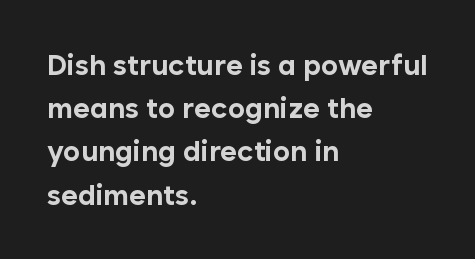
The image shows 29 px bold sans-serif type, upright; set left-aligned, normal line spacing (1.49x), normal letter spacing, not underlined; low stroke contrast and a medium x-height.
